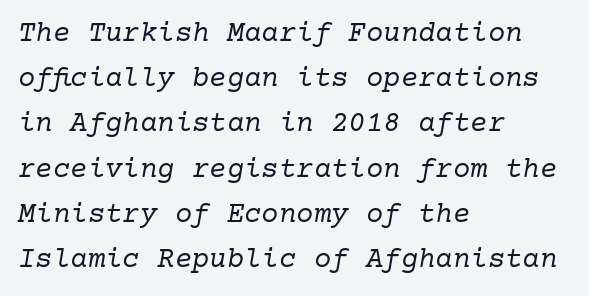
The image shows 29 px regular-weight serif type, italic (leaning right); set left-aligned, normal line spacing (1.56x), normal letter spacing, not underlined; low stroke contrast and a medium x-height.
